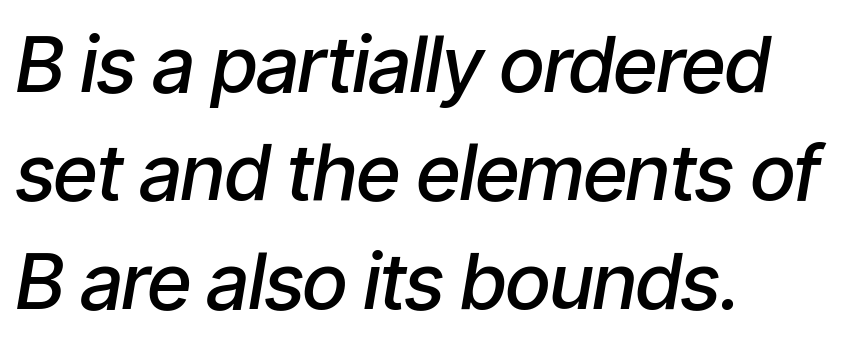
{"italic": "yes", "lean": "right", "slant_degrees": 9, "bold": "semi", "weight": "semibold", "width": "condensed", "stroke_contrast": "low", "x_height": "medium", "monospaced": "no", "underline": "no", "align": "left", "line_spacing": "normal", "line_spacing_ratio": 1.39, "letter_spacing": "normal", "letter_spacing_em": 0.0, "glyph_px": 78}
